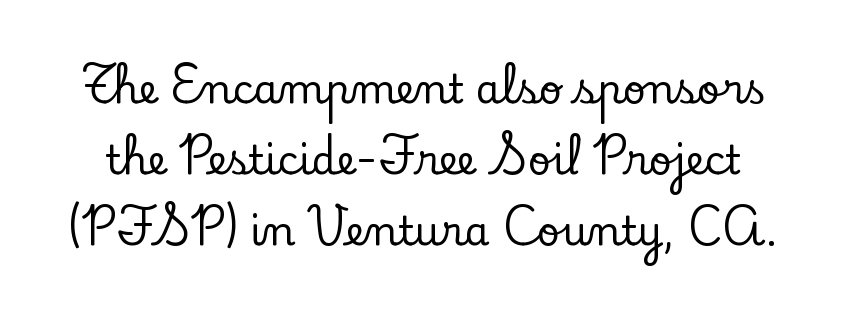
Students, note that the glyphs here touch the page at normal intervals. Each letter keeps its own natural width here, so spacing adapts to shape. The letters stand upright; this is a roman face. Are there feet on the stems? There are — it's a serif.
